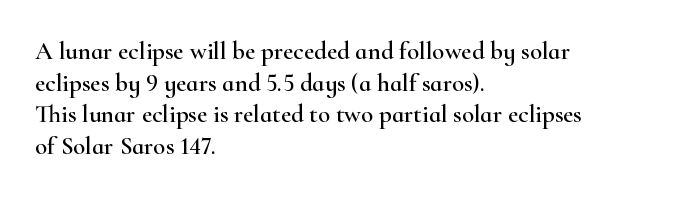
{"italic": "no", "underline": "no", "align": "left", "line_spacing": "normal", "line_spacing_ratio": 1.27, "letter_spacing": "normal", "letter_spacing_em": 0.0, "glyph_px": 25}
